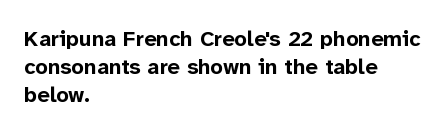
{"italic": "no", "bold": "yes", "underline": "no", "align": "left", "line_spacing": "normal", "line_spacing_ratio": 1.27, "letter_spacing": "normal", "letter_spacing_em": 0.0, "glyph_px": 22}
